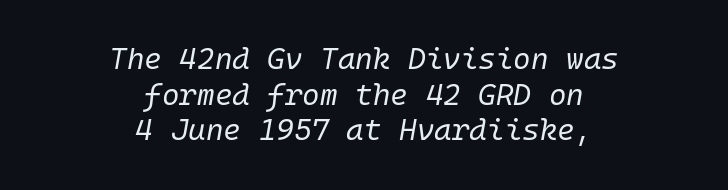
{"italic": "yes", "lean": "right", "slant_degrees": 10, "bold": "no", "weight": "regular", "width": "normal", "stroke_contrast": "low", "x_height": "medium", "underline": "no", "align": "center", "line_spacing_ratio": 1.19, "letter_spacing": "normal", "letter_spacing_em": 0.0, "glyph_px": 30}
